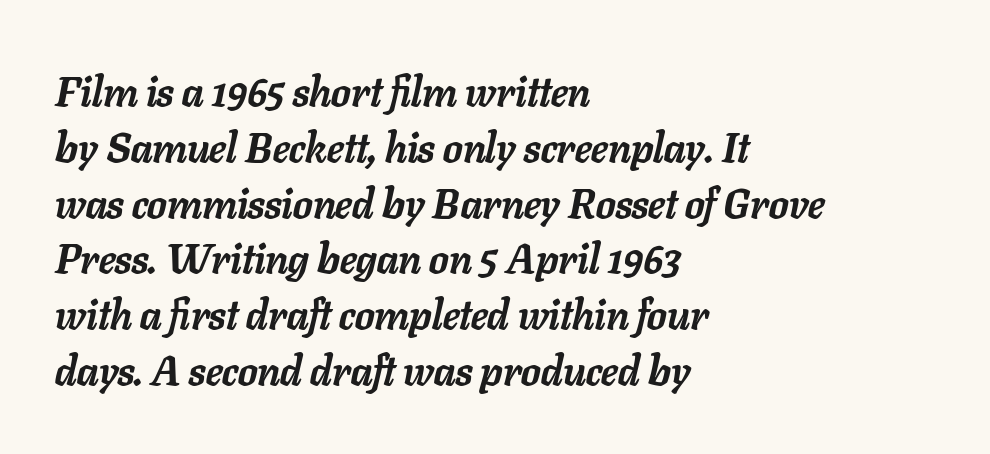
The image shows 41 px semibold type, italic (leaning right); set left-aligned, normal line spacing (1.36x), normal letter spacing, not underlined; low stroke contrast and a medium x-height.
